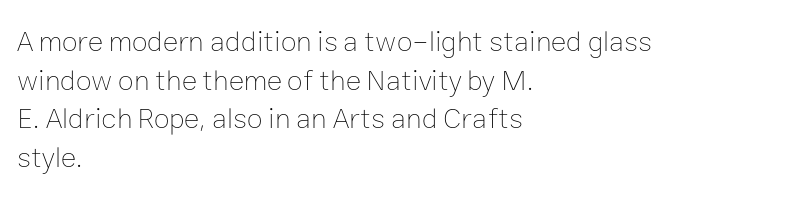
{"italic": "no", "bold": "no", "weight": "thin", "width": "normal", "stroke_contrast": "low", "x_height": "medium", "monospaced": "no", "underline": "no", "align": "left", "line_spacing": "normal", "line_spacing_ratio": 1.33, "letter_spacing": "normal", "letter_spacing_em": 0.0, "glyph_px": 29}
